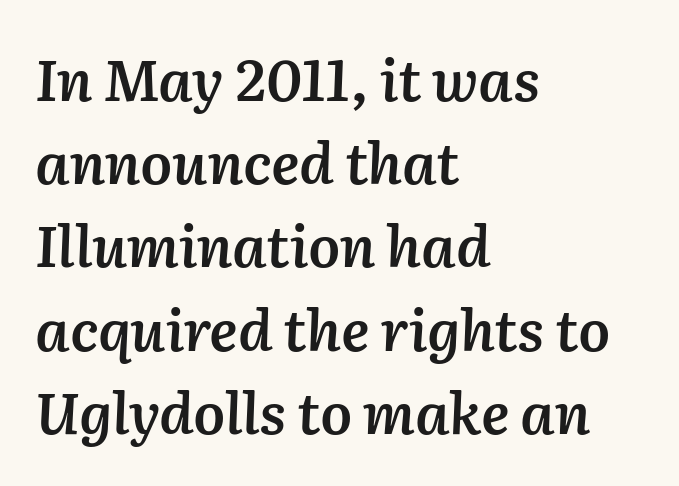
{"italic": "yes", "lean": "right", "slant_degrees": 2, "bold": "semi", "weight": "semibold", "width": "normal", "stroke_contrast": "medium", "x_height": "medium", "monospaced": "no", "underline": "no", "align": "left", "line_spacing": "normal", "line_spacing_ratio": 1.46, "letter_spacing": "normal", "letter_spacing_em": 0.0, "glyph_px": 57}
